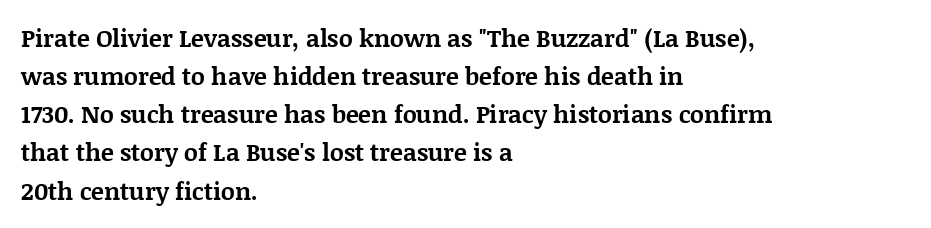
Q: Is the text bold? A: Yes.
Q: Is the text italic (slanted)? A: No, it is upright.
Q: Is the text underlined? A: No.
Q: How is the paragraph aligned? A: Left-aligned.
Q: Is the spacing between letters normal or unusually wide? A: Normal.
Q: Is the spacing between lines tight, normal or loose? A: Normal.
